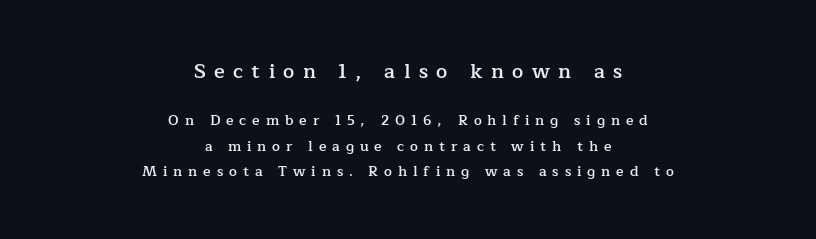
The image shows 20 px text type, upright; set centered, line spacing 1.84x, unusually wide letter spacing (+0.42 em), not underlined; the first (top) block is 1.43x larger.
